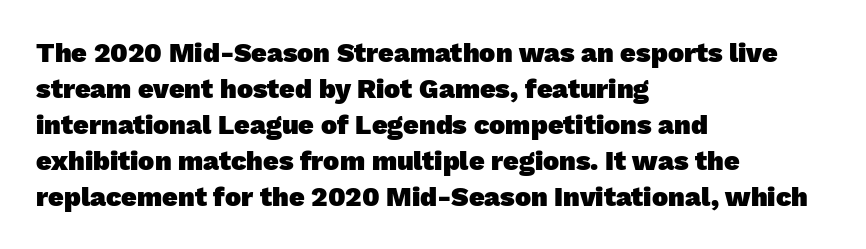
The image shows 27 px bold type; set left-aligned, normal line spacing (1.33x), normal letter spacing, not underlined.
